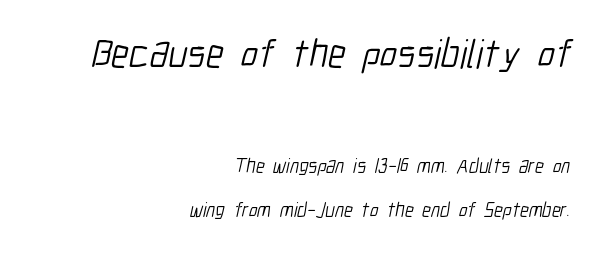
The image shows 40 px light, condensed sans-serif type; set right-aligned, loose line spacing (2.24x), normal letter spacing, not underlined; the first (top) block is 2.0x larger; low stroke contrast and a medium x-height.
